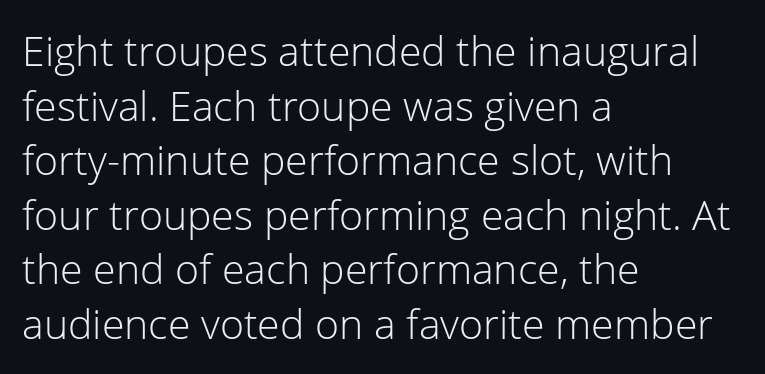
The image shows 41 px light sans-serif type, upright; set left-aligned, normal line spacing (1.33x), normal letter spacing, not underlined; low stroke contrast and a medium x-height.
